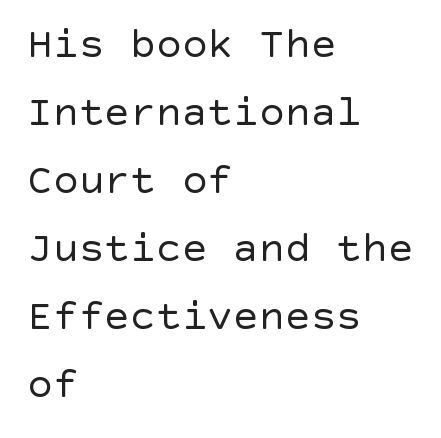
The image shows 43 px regular-weight sans-serif type, upright; set left-aligned, normal line spacing (1.58x), normal letter spacing, not underlined; a large x-height.
